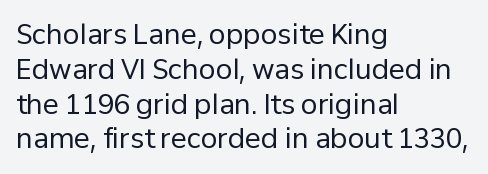
Q: Is the text bold? A: No.
Q: Is the text italic (slanted)? A: No, it is upright.
Q: Is the text underlined? A: No.
Q: How is the paragraph aligned? A: Left-aligned.
Q: Is the spacing between letters normal or unusually wide? A: Normal.
Q: Is the spacing between lines tight, normal or loose? A: Normal.
